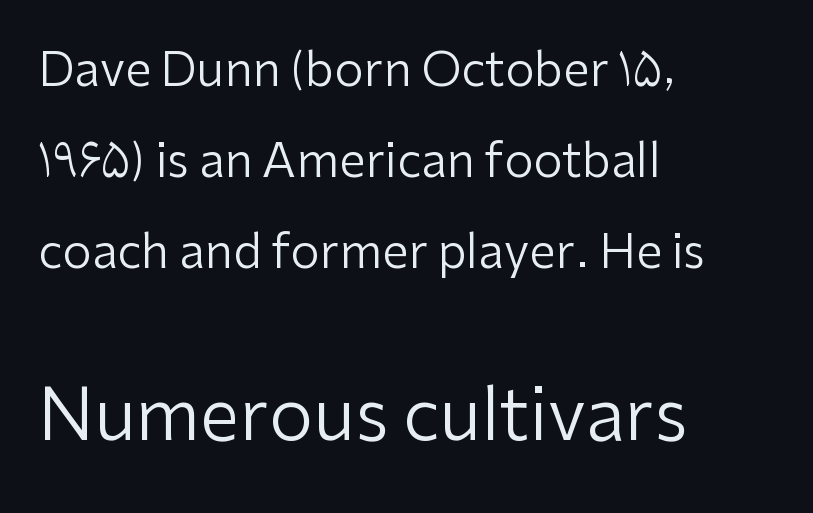
The image shows 71 px regular-weight sans-serif type, upright; set left-aligned, loose line spacing (1.94x), normal letter spacing, not underlined; the second (bottom) block is 1.51x larger; low stroke contrast and a medium x-height.
